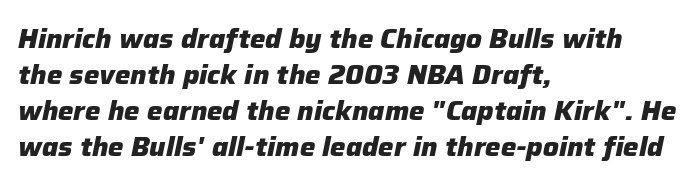
{"italic": "yes", "lean": "right", "slant_degrees": 12, "bold": "yes", "underline": "no", "align": "left", "line_spacing": "normal", "line_spacing_ratio": 1.38, "letter_spacing": "normal", "letter_spacing_em": 0.0, "glyph_px": 26}
